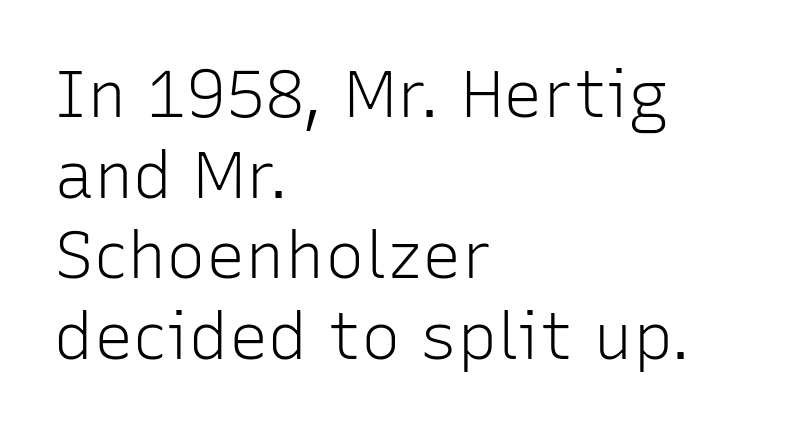
Stroke mass is kept to a normal reading level or below. If you drew a line through each stem, it would be perfectly vertical. Is the block centered? No — it sits flush against the left margin. The font family rendered here belongs to the sans-serif group. Words appear dense and cohesive because spacing is normal.
